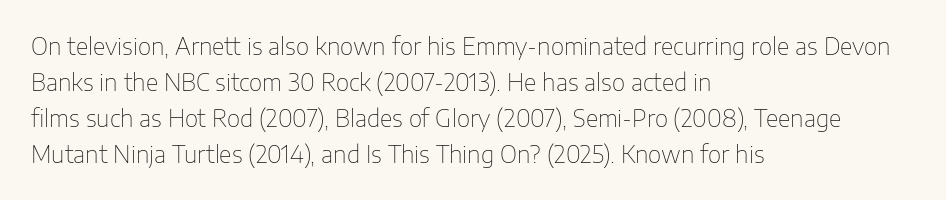
The image shows 23 px text type, upright; set left-aligned, normal line spacing (1.56x), normal letter spacing, not underlined.
